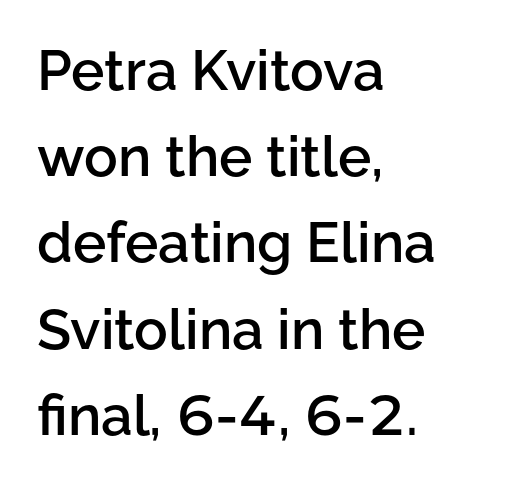
The image shows 56 px semibold sans-serif type, upright; set left-aligned, normal line spacing (1.54x), normal letter spacing, not underlined; low stroke contrast and a medium x-height.
